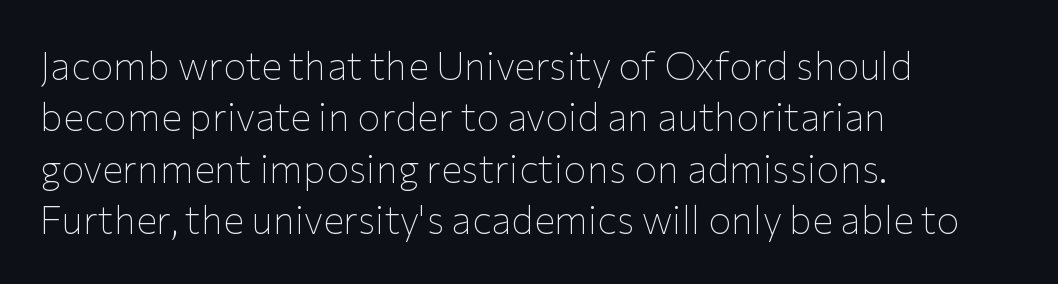
The image shows 39 px thin sans-serif type, upright; set left-aligned, normal line spacing (1.32x), normal letter spacing, not underlined; low stroke contrast and a medium x-height.
